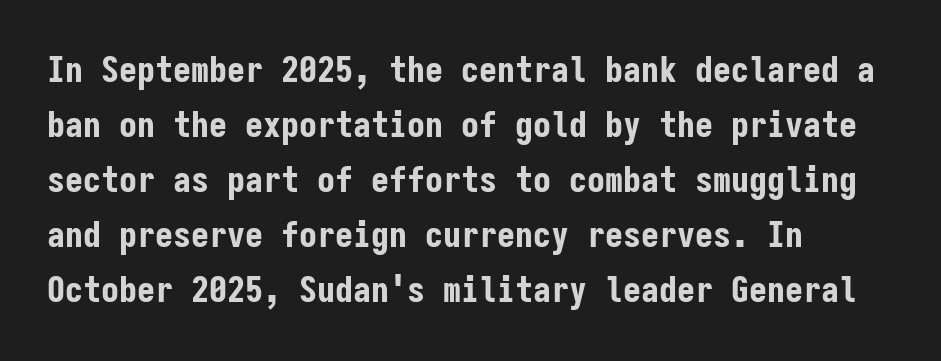
Here the designer chose a console-style face with uniform glyph widths. Bare-footed words on every line. The font's upright variant was chosen for this text. Summary of weight: heavy, a full bold.
